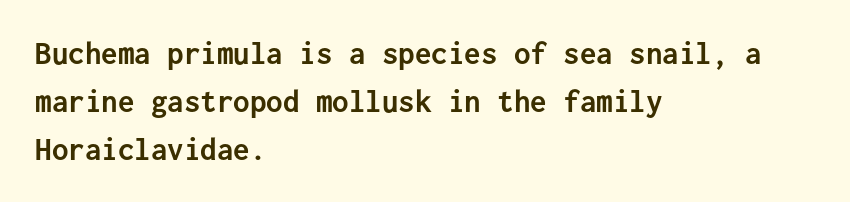
The image shows 33 px semibold sans-serif type, upright, monospaced; set left-aligned, normal line spacing (1.45x), normal letter spacing, not underlined; low stroke contrast and a medium x-height.
